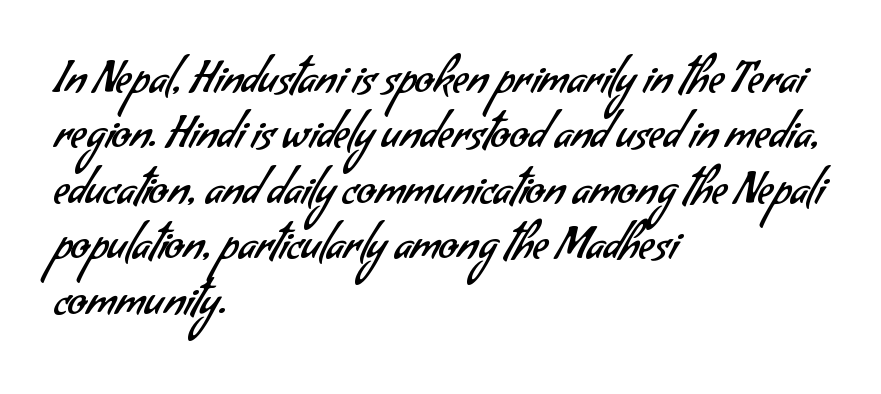
Q: Is the text bold? A: No.
Q: Is the typeface a serif or a sans-serif typeface? A: Sans-serif.
Q: Is the text underlined? A: No.
Q: How is the paragraph aligned? A: Left-aligned.
Q: Is the spacing between letters normal or unusually wide? A: Normal.
Q: Is the spacing between lines tight, normal or loose? A: Normal.
Q: Width (condensed, normal, or wide)? A: Normal.
Q: Stroke contrast? A: Low.
Q: x-height? A: Small.
Q: Monospaced? A: No.
